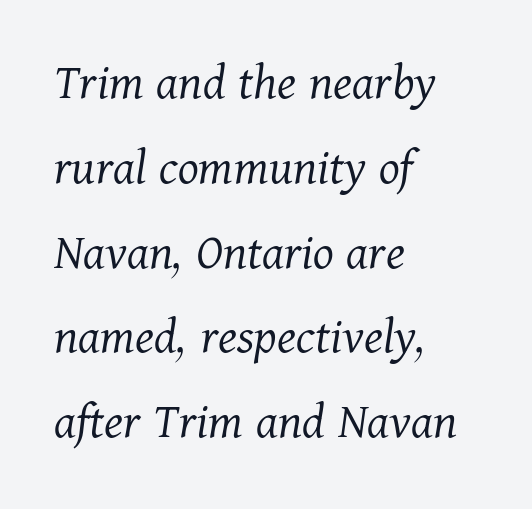
{"serif": "yes", "italic": "yes", "lean": "right", "slant_degrees": 11, "bold": "no", "weight": "light", "width": "normal", "stroke_contrast": "medium", "x_height": "medium", "monospaced": "no", "underline": "no", "align": "left", "line_spacing": "normal", "line_spacing_ratio": 1.6, "letter_spacing": "normal", "letter_spacing_em": 0.0, "glyph_px": 53}
